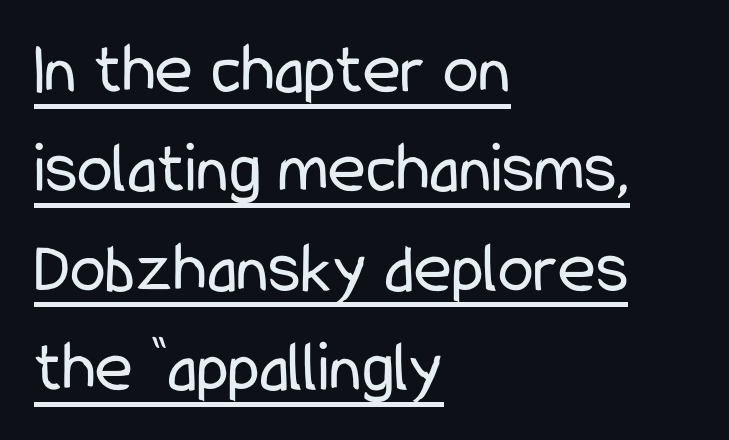
Q: Is the text bold? A: No.
Q: Is the text italic (slanted)? A: No, it is upright.
Q: Is the typeface a serif or a sans-serif typeface? A: Sans-serif.
Q: Is the text underlined? A: Yes.
Q: How is the paragraph aligned? A: Left-aligned.
Q: Is the spacing between letters normal or unusually wide? A: Normal.
Q: Is the spacing between lines tight, normal or loose? A: Normal.
Q: Width (condensed, normal, or wide)? A: Condensed.
Q: Stroke contrast? A: Low.
Q: x-height? A: Medium.
Q: Monospaced? A: No.
